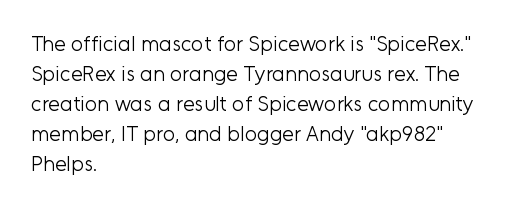
Q: Is the text bold? A: No.
Q: Is the text italic (slanted)? A: No, it is upright.
Q: Is the text underlined? A: No.
Q: How is the paragraph aligned? A: Left-aligned.
Q: Is the spacing between letters normal or unusually wide? A: Normal.
Q: Is the spacing between lines tight, normal or loose? A: Normal.
